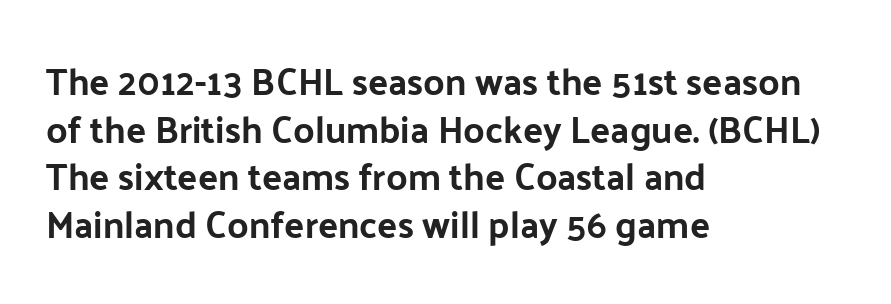
Baseline-to-baseline distance is the conventional proportion of letter height. The compositor pushed each line to the left boundary. The typography opts for an upright posture over an oblique one. A typesetter would call this proportional, since set widths differ per character. The space beneath each line is pristine and unruled. Unlike a traditional serif, this face leaves its strokes unadorned.
